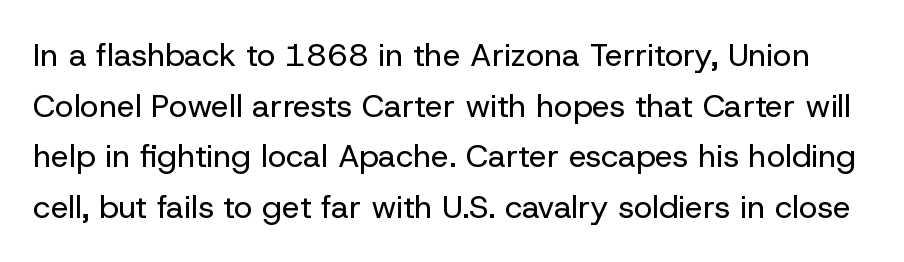
Q: Is the text bold? A: No.
Q: Is the text italic (slanted)? A: No, it is upright.
Q: Is the typeface a serif or a sans-serif typeface? A: Sans-serif.
Q: Is the text underlined? A: No.
Q: Is the spacing between letters normal or unusually wide? A: Normal.
Q: Is the spacing between lines tight, normal or loose? A: Normal.
Q: Width (condensed, normal, or wide)? A: Normal.
Q: Stroke contrast? A: Low.
Q: x-height? A: Medium.
Q: Monospaced? A: No.
